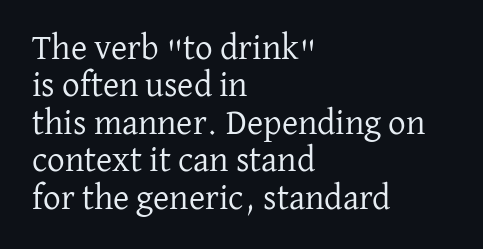
Q: Is the text bold? A: No.
Q: Is the text italic (slanted)? A: No, it is upright.
Q: Is the typeface a serif or a sans-serif typeface? A: Serif.
Q: Is the text underlined? A: No.
Q: How is the paragraph aligned? A: Left-aligned.
Q: Is the spacing between letters normal or unusually wide? A: Normal.
Q: Is the spacing between lines tight, normal or loose? A: Tight.
Q: Width (condensed, normal, or wide)? A: Normal.
Q: Stroke contrast? A: Low.
Q: x-height? A: Medium.
Q: Monospaced? A: No.
